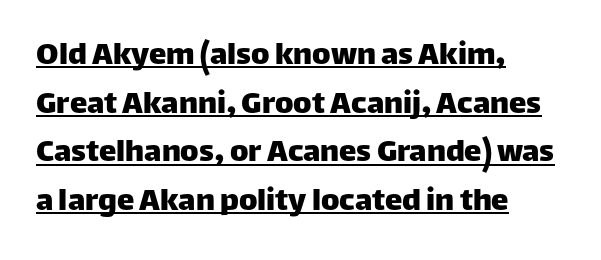
Letterform terminals end flat and unadorned throughout the passage. Honestly, the letter spacing is just normal — you wouldn't notice it. The rendering uses natural spacing where letterforms have individual widths. The paragraph has a hard left edge and a soft right edge.
